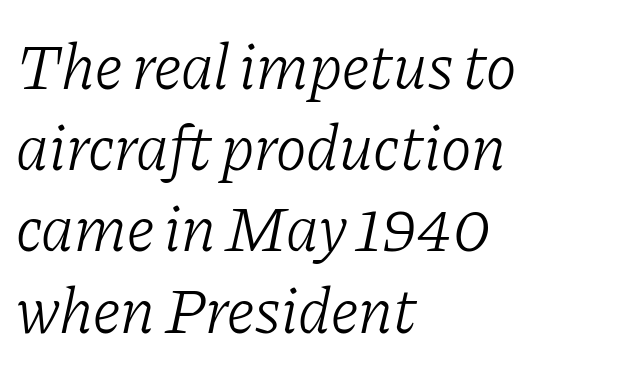
This is not heavy type; no bold has been used. How would I describe the line gaps? Plain and ordinary. The typesetter chose a ragged-right arrangement here. The face used here is proportionally spaced, like ordinary book or web type. The strip under each line holds only bare page. The passage shown leans; its letterforms are oblique.
